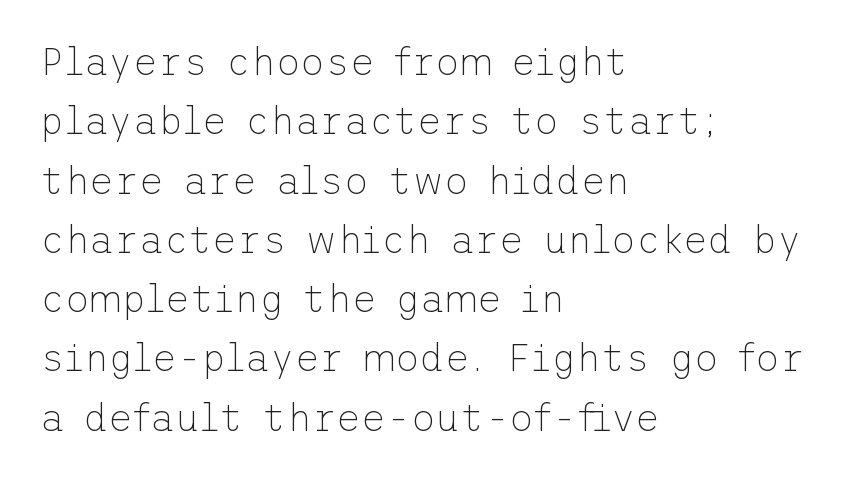
The image shows 38 px thin sans-serif type, upright; set left-aligned, normal line spacing (1.56x), normal letter spacing, not underlined; low stroke contrast and a medium x-height.
